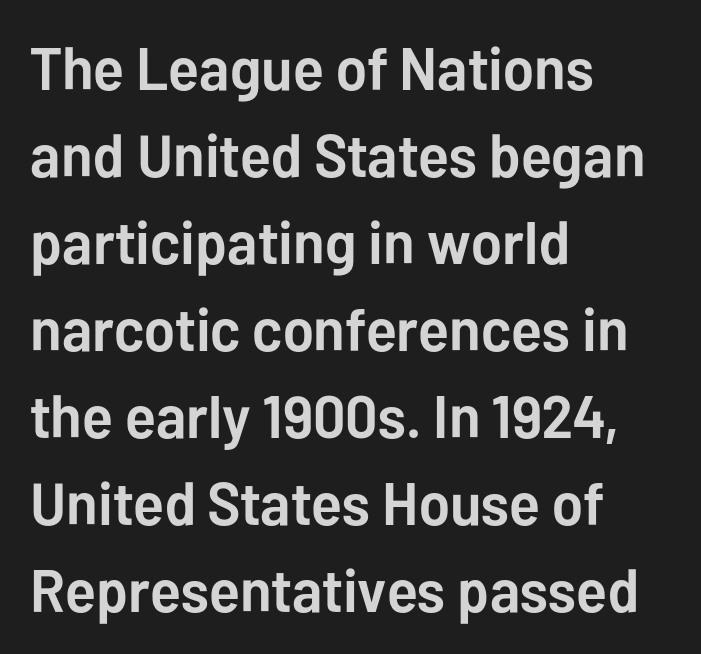
{"serif": "no", "italic": "no", "bold": "yes", "weight": "semibold", "width": "normal", "stroke_contrast": "low", "x_height": "medium", "monospaced": "no", "underline": "no", "align": "left", "line_spacing": "normal", "line_spacing_ratio": 1.45, "letter_spacing": "normal", "letter_spacing_em": 0.0, "glyph_px": 60}
